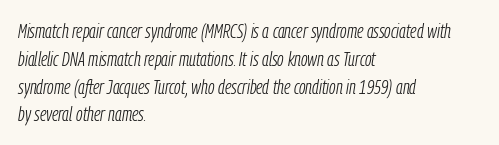
Clear beneath every line of the passage. Vertical spacing — default. Honestly, the letter spacing is just normal — you wouldn't notice it. The passage shown is not bold in any degree. Designer's note — italics engaged. The ragged edge is on the right, which tells us the setting is flush left.
